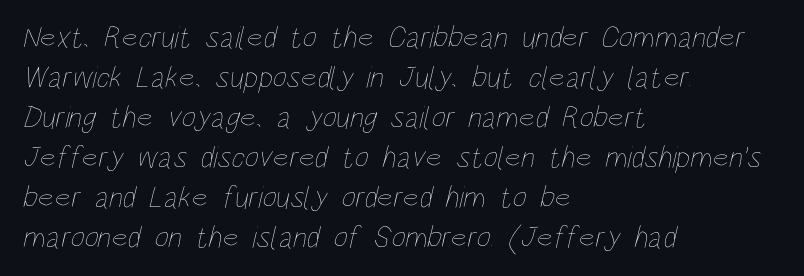
{"bold": "no", "weight": "thin", "width": "condensed", "stroke_contrast": "low", "x_height": "large", "monospaced": "no", "underline": "no", "align": "left", "line_spacing": "normal", "line_spacing_ratio": 1.29, "letter_spacing": "normal", "letter_spacing_em": 0.0, "glyph_px": 31}
